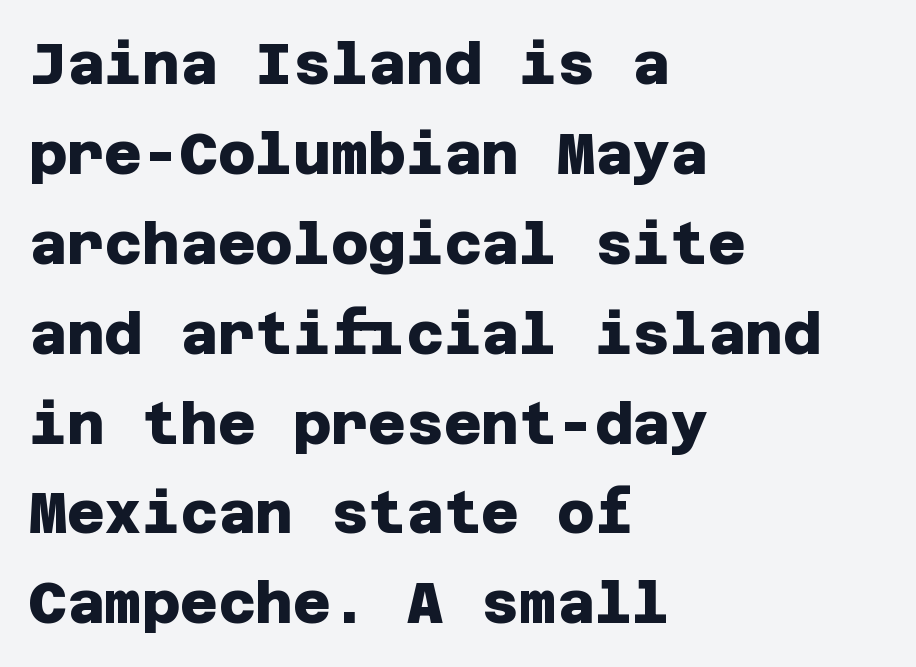
Q: Is the text bold? A: Yes.
Q: Is the typeface a serif or a sans-serif typeface? A: Sans-serif.
Q: Is the text underlined? A: No.
Q: How is the paragraph aligned? A: Left-aligned.
Q: Is the spacing between letters normal or unusually wide? A: Normal.
Q: Is the spacing between lines tight, normal or loose? A: Normal.
Q: Width (condensed, normal, or wide)? A: Normal.
Q: Stroke contrast? A: Low.
Q: x-height? A: Large.
